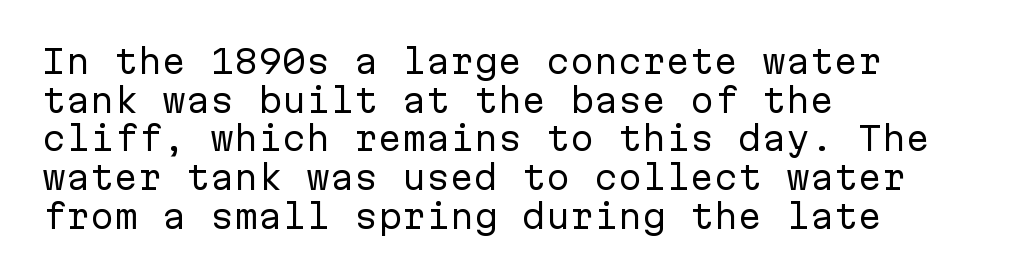
Q: Is the text bold? A: No.
Q: Is the text italic (slanted)? A: No, it is upright.
Q: Is the typeface a serif or a sans-serif typeface? A: Sans-serif.
Q: Is the text underlined? A: No.
Q: How is the paragraph aligned? A: Left-aligned.
Q: Is the spacing between letters normal or unusually wide? A: Normal.
Q: Width (condensed, normal, or wide)? A: Normal.
Q: Stroke contrast? A: Low.
Q: x-height? A: Medium.
Q: Monospaced? A: Yes.
